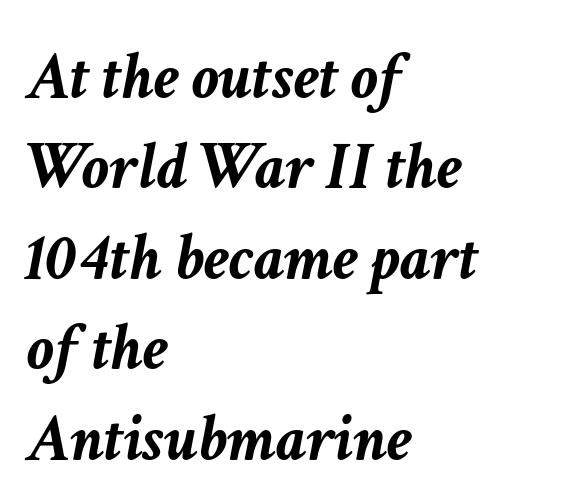
Compared with ordinary roman type, these characters are visibly tilted. Words appear dense and cohesive because spacing is normal. This is heavy type, rendered in bold. Character widths vary here, with narrow letters taking less room than wide ones.
